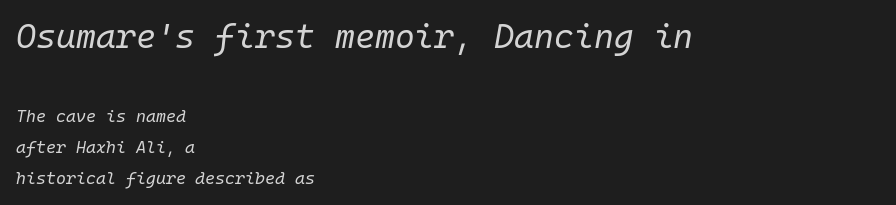
How are the letters spaced? Ordinarily, with no added tracking. Casual observation: everything's shoved over to the left. Two sizes are in play, and the larger belongs to the first block. Looking at the ascenders, they clearly lean.
